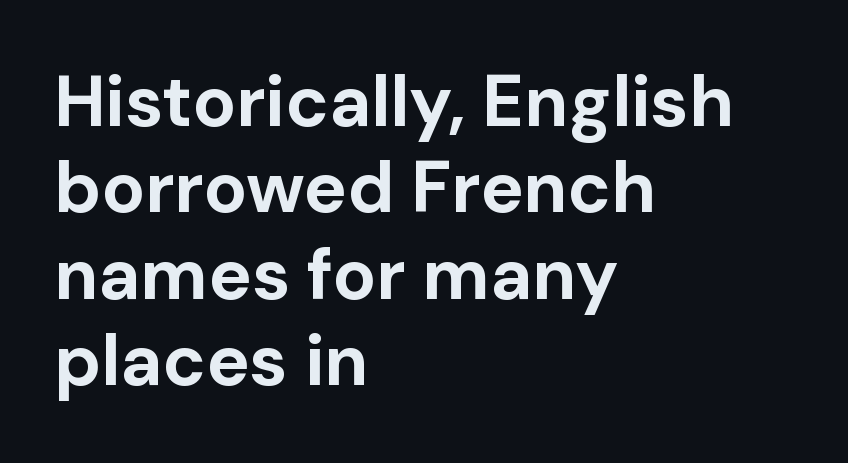
Q: Is the text bold? A: Yes.
Q: Is the text italic (slanted)? A: No, it is upright.
Q: Is the typeface a serif or a sans-serif typeface? A: Sans-serif.
Q: Is the text underlined? A: No.
Q: How is the paragraph aligned? A: Left-aligned.
Q: Is the spacing between letters normal or unusually wide? A: Normal.
Q: Width (condensed, normal, or wide)? A: Normal.
Q: Stroke contrast? A: Low.
Q: x-height? A: Medium.
Q: Monospaced? A: No.
